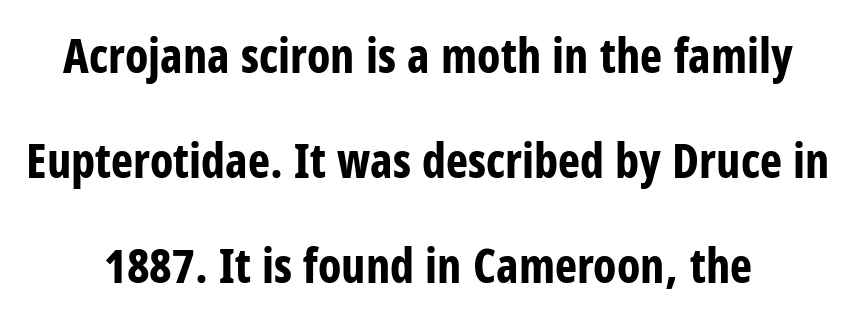
Q: Is the text bold? A: Yes.
Q: Is the text italic (slanted)? A: No, it is upright.
Q: Is the typeface a serif or a sans-serif typeface? A: Sans-serif.
Q: Is the text underlined? A: No.
Q: Is the spacing between letters normal or unusually wide? A: Normal.
Q: Is the spacing between lines tight, normal or loose? A: Loose.
Q: Width (condensed, normal, or wide)? A: Condensed.
Q: Stroke contrast? A: Low.
Q: x-height? A: Large.
Q: Monospaced? A: No.
